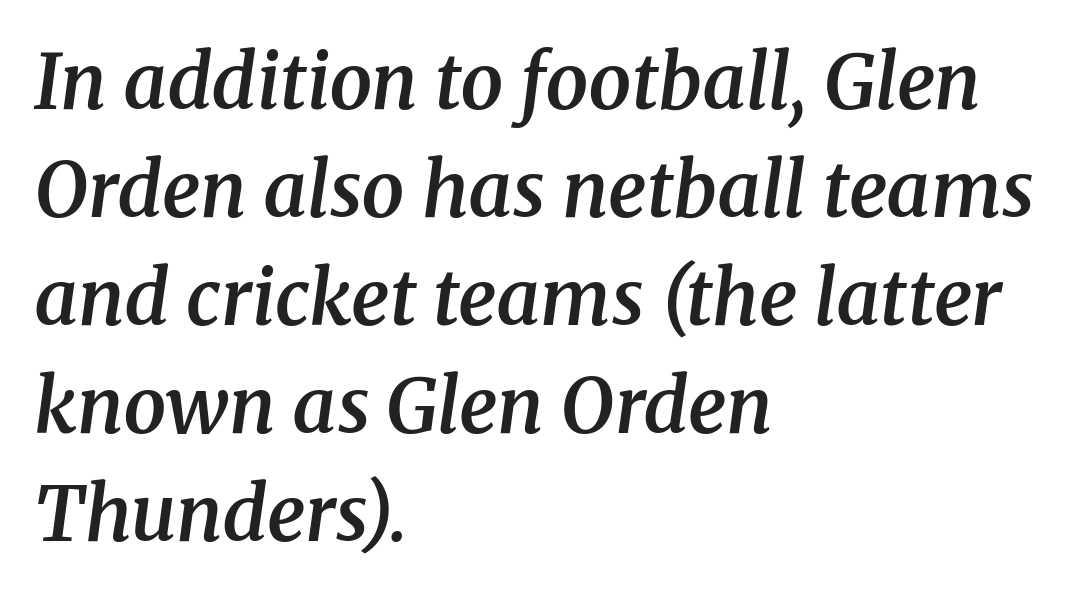
{"serif": "yes", "italic": "yes", "lean": "right", "slant_degrees": 8, "bold": "semi", "weight": "semibold", "width": "normal", "stroke_contrast": "medium", "x_height": "medium", "monospaced": "no", "underline": "no", "align": "left", "line_spacing": "normal", "line_spacing_ratio": 1.42, "letter_spacing": "normal", "letter_spacing_em": 0.0, "glyph_px": 76}
